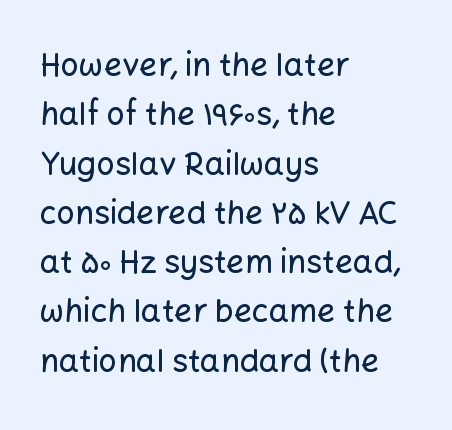
Between one letter and the next there's only the usual sliver of space. The line-height multiplier appears to be the usual default. Each letter keeps its own natural width here, so spacing adapts to shape. The glyphs in this specimen are sans serif. The passage shown is not underscored anywhere. This sample uses an upright cut, with every glyph sitting square on the baseline.
